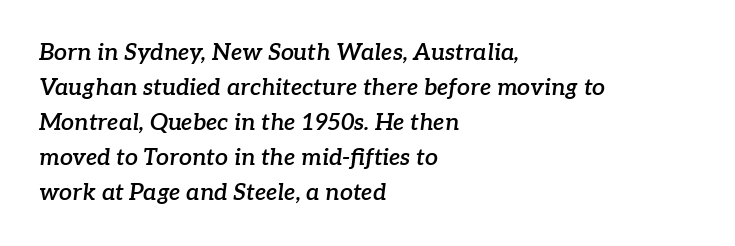
Caption: multi-line text, flush left, ragged right. Each word holds together tightly as a unit, with standard inter-letter gaps. I'd describe the lettering as semibold — firm but not a full bold. Compared with typical paragraphs, the rows here are spaced about the same. Bare-footed words on every line.
